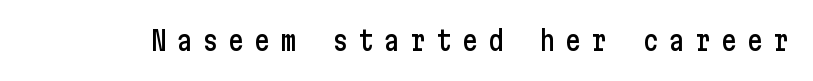
{"italic": "no", "underline": "no", "letter_spacing": "wide", "letter_spacing_em": 0.36, "glyph_px": 27}
